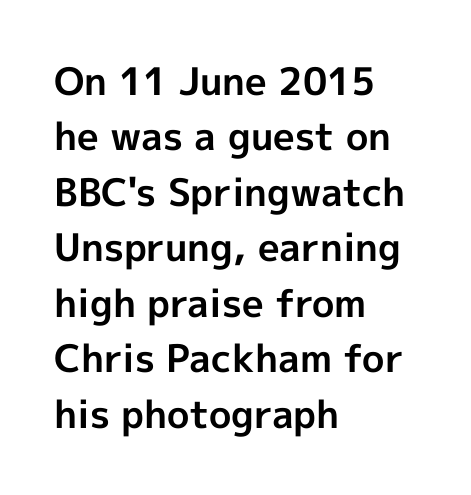
The image shows 38 px bold sans-serif type, upright; set left-aligned, normal line spacing (1.46x), normal letter spacing, not underlined; a medium x-height.
